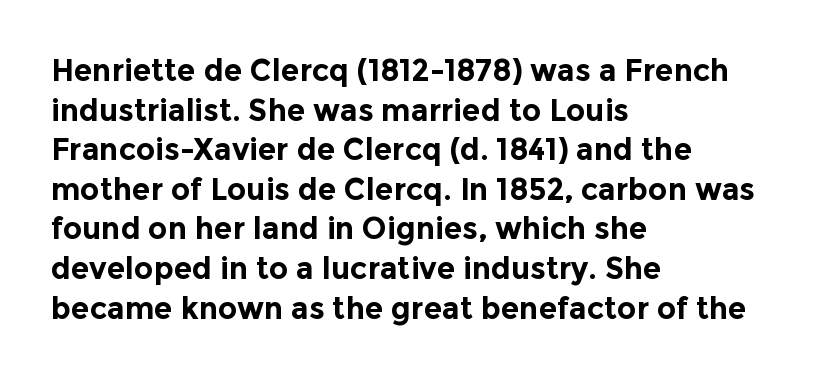
{"serif": "no", "italic": "no", "bold": "yes", "weight": "bold", "width": "normal", "x_height": "medium", "monospaced": "no", "underline": "no", "align": "left", "line_spacing": "normal", "line_spacing_ratio": 1.32, "letter_spacing": "normal", "letter_spacing_em": 0.0, "glyph_px": 30}
